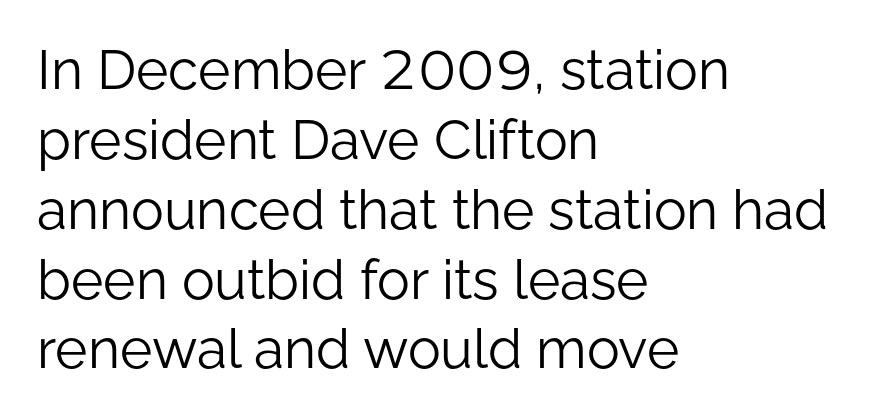
{"serif": "no", "italic": "no", "bold": "no", "weight": "light", "width": "normal", "stroke_contrast": "low", "x_height": "medium", "monospaced": "no", "underline": "no", "align": "left", "line_spacing": "normal", "line_spacing_ratio": 1.27, "letter_spacing": "normal", "letter_spacing_em": 0.0, "glyph_px": 55}
